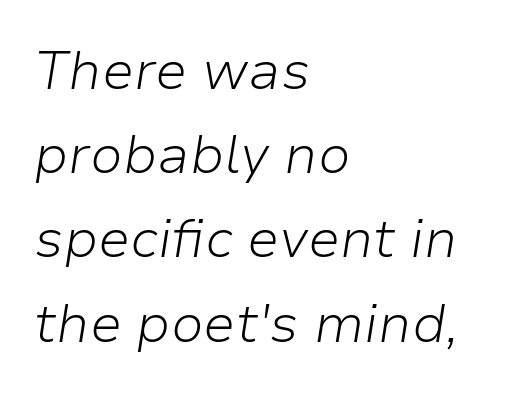
Successive baselines arrive at the customary interval. These lines are rendered in a variable-pitch font. No extra tracking has been applied to these lines. The strokes are not fattened; the text isn't bold. You can tell it's italic because the verticals aren't actually vertical.
